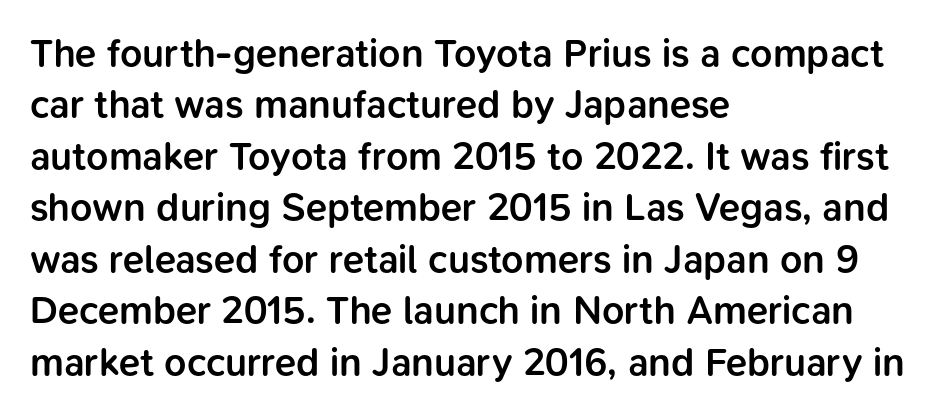
Q: Is the text bold? A: Semi-bold.
Q: Is the text italic (slanted)? A: No, it is upright.
Q: Is the typeface a serif or a sans-serif typeface? A: Sans-serif.
Q: Is the text underlined? A: No.
Q: How is the paragraph aligned? A: Left-aligned.
Q: Is the spacing between letters normal or unusually wide? A: Normal.
Q: Is the spacing between lines tight, normal or loose? A: Normal.
Q: Width (condensed, normal, or wide)? A: Normal.
Q: Stroke contrast? A: Low.
Q: x-height? A: Medium.
Q: Monospaced? A: No.
